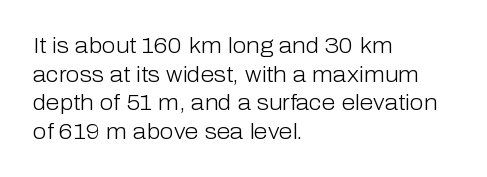
Q: Is the text bold? A: No.
Q: Is the text italic (slanted)? A: No, it is upright.
Q: Is the text underlined? A: No.
Q: How is the paragraph aligned? A: Left-aligned.
Q: Is the spacing between letters normal or unusually wide? A: Normal.
Q: Is the spacing between lines tight, normal or loose? A: Normal.
